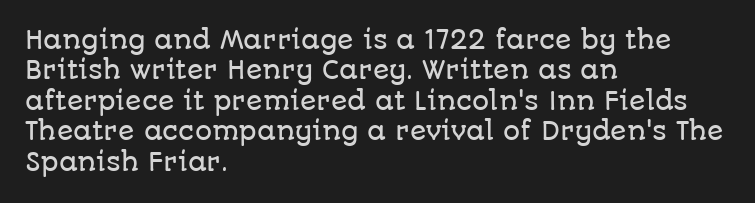
The image shows 24 px text type, upright; set left-aligned, normal line spacing (1.27x), normal letter spacing, not underlined.
